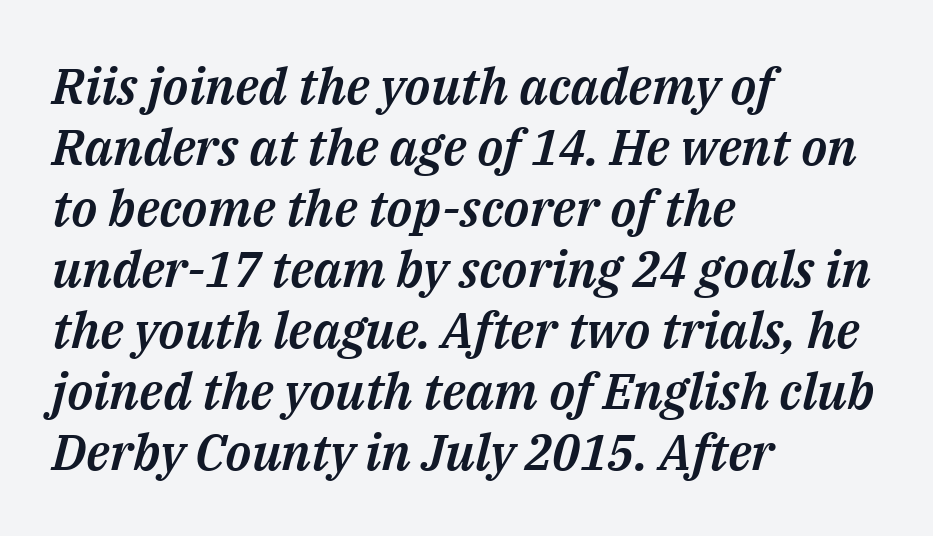
Q: Is the text italic (slanted)? A: Yes, it leans right by about 14 degrees.
Q: Is the text underlined? A: No.
Q: How is the paragraph aligned? A: Left-aligned.
Q: Is the spacing between letters normal or unusually wide? A: Normal.
Q: Width (condensed, normal, or wide)? A: Normal.
Q: Stroke contrast? A: Medium.
Q: x-height? A: Medium.
Q: Monospaced? A: No.
